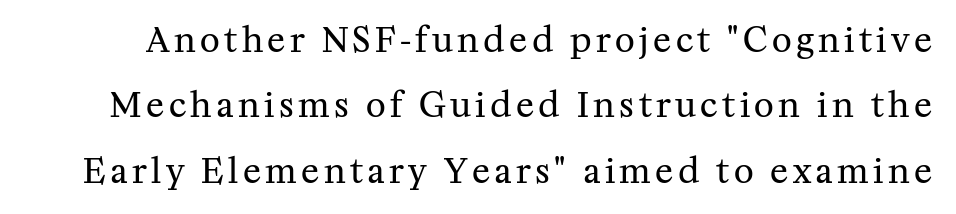
{"serif": "yes", "italic": "no", "bold": "no", "weight": "regular", "width": "normal", "stroke_contrast": "medium", "x_height": "medium", "monospaced": "no", "underline": "no", "line_spacing": "loose", "line_spacing_ratio": 1.92, "glyph_px": 34}
